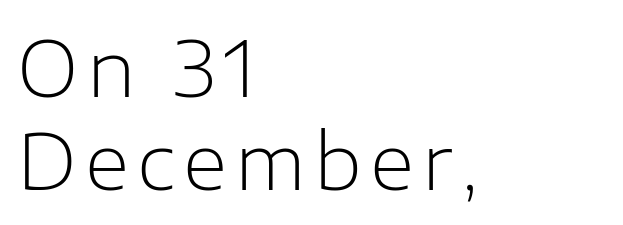
The image shows 77 px light sans-serif type, upright; set left-aligned, line spacing 1.21x, not underlined; low stroke contrast and a medium x-height.
